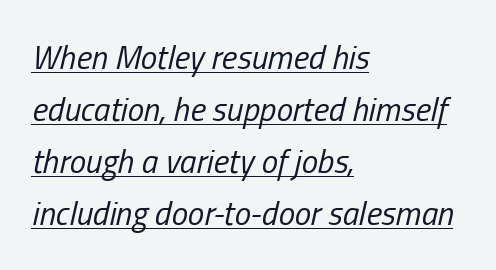
{"italic": "yes", "lean": "right", "slant_degrees": 13, "bold": "no", "weight": "regular", "width": "condensed", "stroke_contrast": "low", "x_height": "medium", "monospaced": "no", "underline": "yes", "align": "left", "line_spacing": "normal", "line_spacing_ratio": 1.58, "letter_spacing": "normal", "letter_spacing_em": 0.0, "glyph_px": 33}
